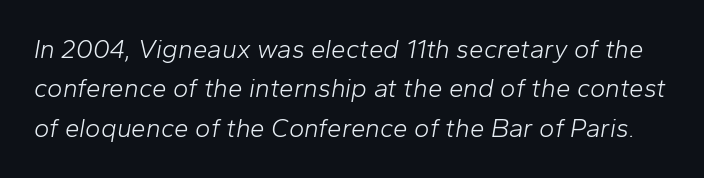
Students, note that the glyphs here touch the page at normal intervals. Has an underline been added? It has not. Whoever set this chose a conventional vertical rhythm. This reads as an unemphasized weight, regular at the heaviest. Looking at the ascenders, they clearly lean.
